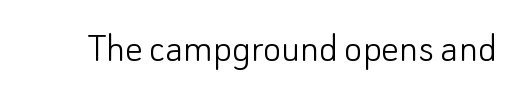
The image shows 44 px light sans-serif type, upright; set normal letter spacing, not underlined; low stroke contrast and a small x-height.
